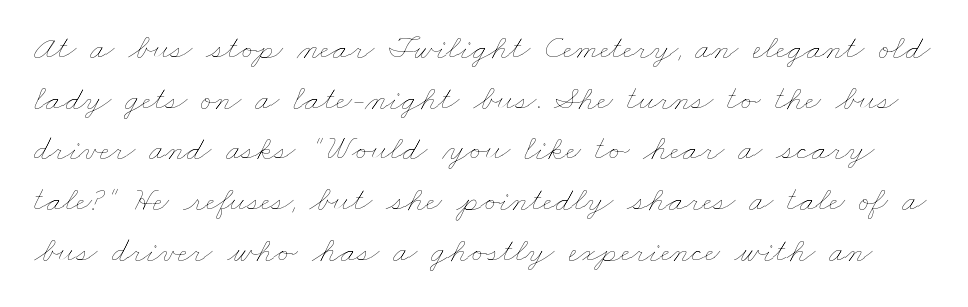
The image shows 35 px thin, wide type; set normal line spacing (1.45x), normal letter spacing, not underlined; low stroke contrast and a small x-height.
